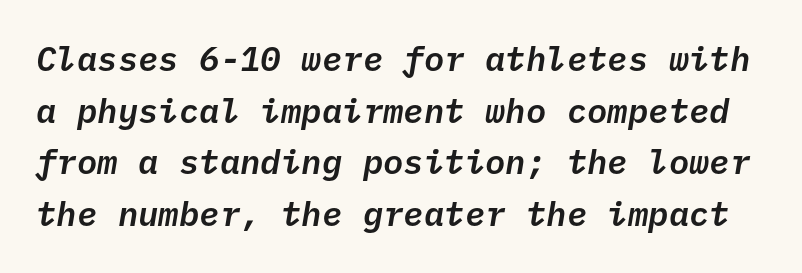
The image shows 34 px text type, italic (leaning right), monospaced; set normal line spacing (1.52x), normal letter spacing, not underlined; low stroke contrast and a medium x-height.
